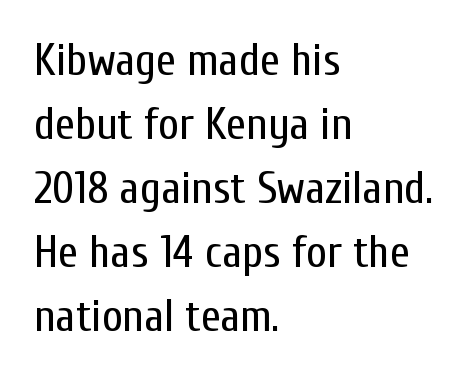
The image shows 45 px regular-weight, condensed sans-serif type, upright; set left-aligned, normal line spacing (1.42x), normal letter spacing, not underlined; low stroke contrast and a medium x-height.
